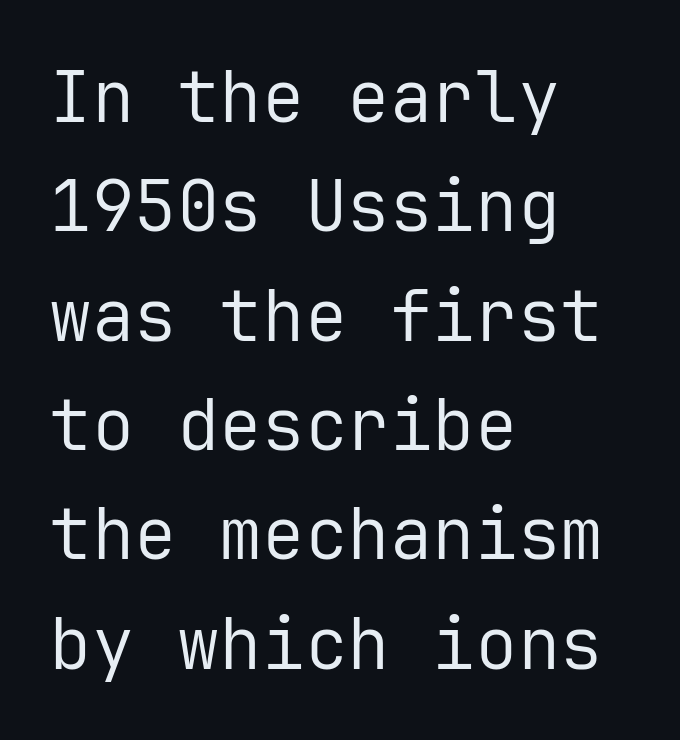
The image shows 71 px regular-weight sans-serif type, upright, monospaced; set left-aligned, normal line spacing (1.54x), normal letter spacing, not underlined; low stroke contrast and a medium x-height.
